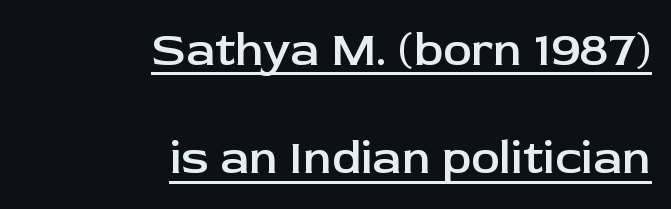
The image shows 48 px semibold sans-serif type, upright; set right-aligned, loose line spacing (2.26x), normal letter spacing, underlined; low stroke contrast and a medium x-height.
